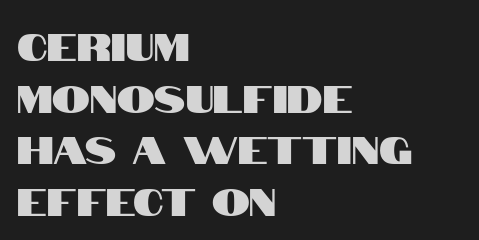
A clean baseline with only descenders dipping below it. Looks like regular typesetting: each glyph gets only the width it needs. Italic: no, the glyphs are upright roman. Vertical spacing — default. Layout note: lines flush left.
